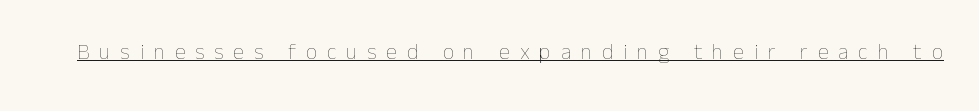
{"italic": "no", "bold": "no", "underline": "yes", "letter_spacing": "wide", "letter_spacing_em": 0.45, "glyph_px": 22}
